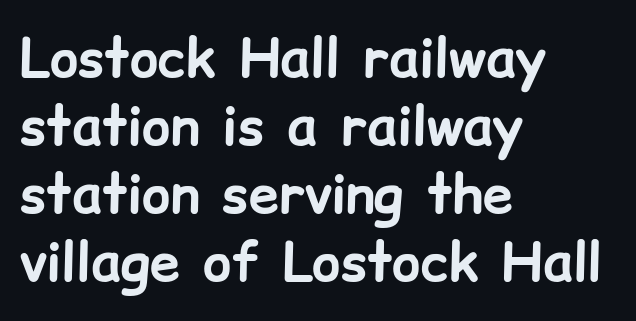
The image shows 54 px bold sans-serif type, upright; set left-aligned, normal line spacing (1.26x), normal letter spacing, not underlined; low stroke contrast and a medium x-height.
